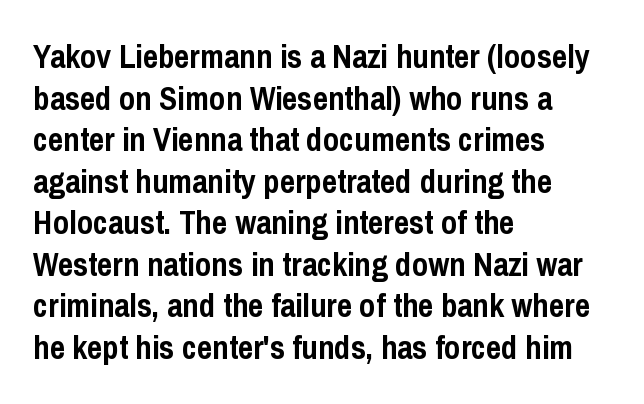
Q: Is the text bold? A: Yes.
Q: Is the text italic (slanted)? A: No, it is upright.
Q: Is the typeface a serif or a sans-serif typeface? A: Sans-serif.
Q: Is the text underlined? A: No.
Q: How is the paragraph aligned? A: Left-aligned.
Q: Is the spacing between letters normal or unusually wide? A: Normal.
Q: Is the spacing between lines tight, normal or loose? A: Normal.
Q: Width (condensed, normal, or wide)? A: Condensed.
Q: Stroke contrast? A: Low.
Q: x-height? A: Medium.
Q: Monospaced? A: No.
